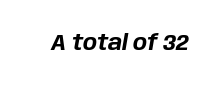
{"italic": "yes", "lean": "right", "slant_degrees": 10, "bold": "yes", "underline": "no", "letter_spacing": "normal", "letter_spacing_em": 0.0, "glyph_px": 21}
